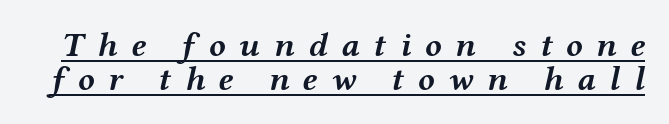
{"italic": "yes", "lean": "right", "slant_degrees": 12, "bold": "yes", "weight": "semibold", "width": "wide", "stroke_contrast": "medium", "x_height": "medium", "monospaced": "no", "underline": "yes", "line_spacing": "tight", "line_spacing_ratio": 1.0, "letter_spacing": "wide", "letter_spacing_em": 0.41, "glyph_px": 34}
